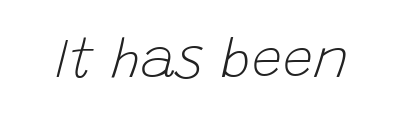
The cut favours lightness, reaching ordinary text weight at its darkest. Default kerning and tracking; the words read as compact shapes. Is the type slanted? Yes — the strokes lean at a clear angle. Do the characters align in a grid? No, the font is proportional. Lines of text with bare space underneath.
